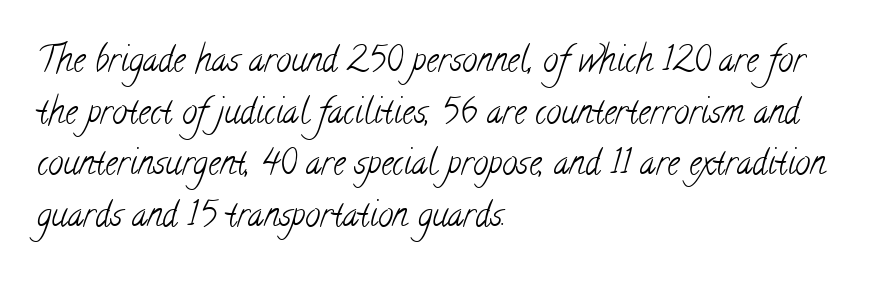
{"bold": "no", "weight": "light", "width": "condensed", "stroke_contrast": "low", "x_height": "small", "monospaced": "no", "underline": "no", "align": "left", "line_spacing": "normal", "line_spacing_ratio": 1.52, "letter_spacing": "normal", "letter_spacing_em": 0.0, "glyph_px": 34}
